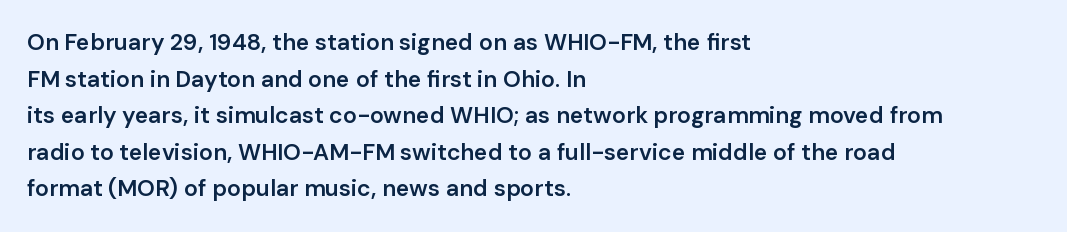
{"italic": "no", "bold": "semi", "underline": "no", "align": "left", "line_spacing": "normal", "line_spacing_ratio": 1.59, "letter_spacing": "normal", "letter_spacing_em": 0.0, "glyph_px": 23}
